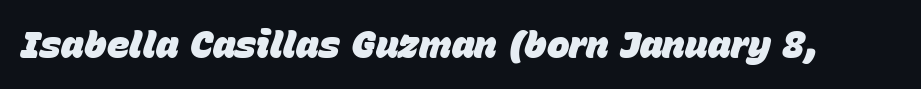
The image shows 38 px heavy type, italic (leaning right); set normal letter spacing, not underlined; low stroke contrast and a large x-height.
